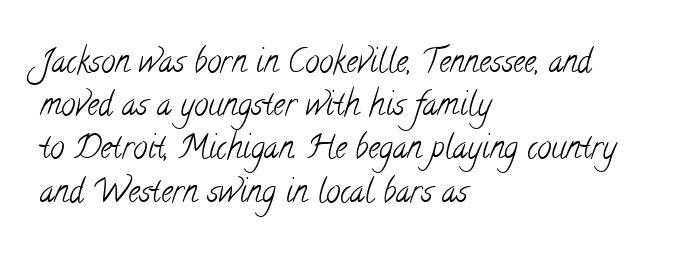
The image shows 32 px light, condensed serif type; set left-aligned, normal line spacing (1.35x), normal letter spacing, not underlined; low stroke contrast and a small x-height.
